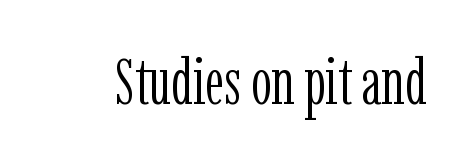
This rendering leaves character spacing at its baseline value. Is this a fixed-width face? No — the glyphs have proportional, varying widths. The typesetting does not lean heavy: it is not bold. The specimen omits any rule beneath the text block's lines. Letterform terminals end in serifs throughout the passage. Posture: upright roman.
